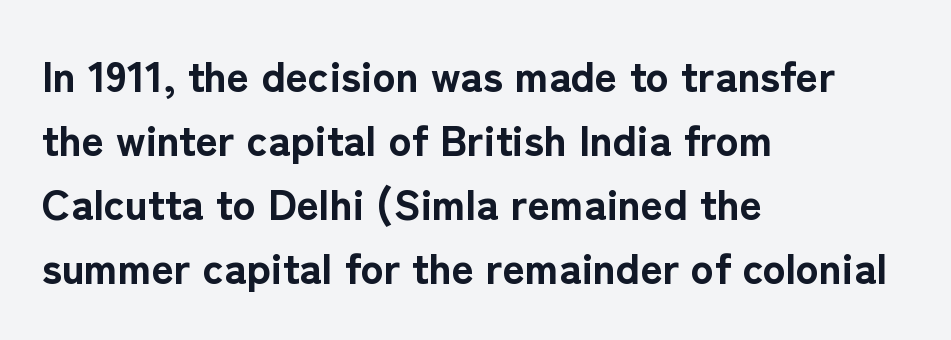
Q: Is the text bold? A: Yes.
Q: Is the text italic (slanted)? A: No, it is upright.
Q: Is the typeface a serif or a sans-serif typeface? A: Sans-serif.
Q: Is the text underlined? A: No.
Q: How is the paragraph aligned? A: Left-aligned.
Q: Is the spacing between letters normal or unusually wide? A: Normal.
Q: Is the spacing between lines tight, normal or loose? A: Normal.
Q: Width (condensed, normal, or wide)? A: Normal.
Q: Stroke contrast? A: Low.
Q: x-height? A: Medium.
Q: Monospaced? A: No.
